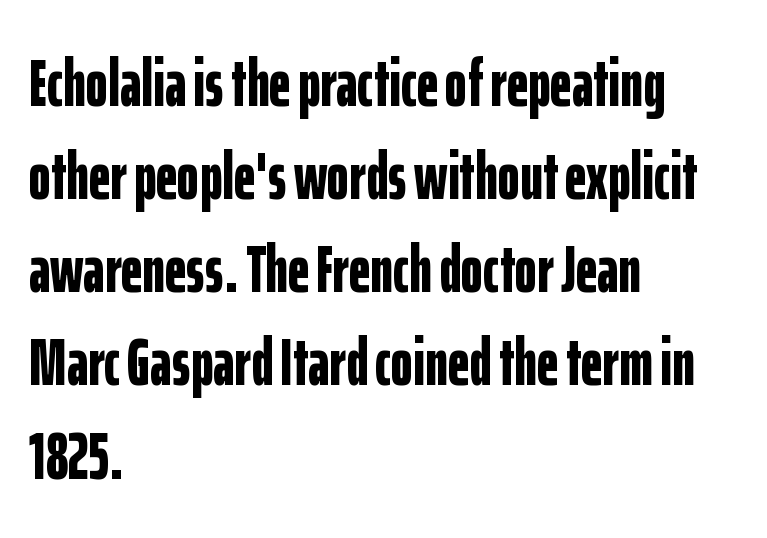
Q: Is the text bold? A: Yes.
Q: Is the text italic (slanted)? A: No, it is upright.
Q: Is the typeface a serif or a sans-serif typeface? A: Sans-serif.
Q: Is the text underlined? A: No.
Q: How is the paragraph aligned? A: Left-aligned.
Q: Is the spacing between letters normal or unusually wide? A: Normal.
Q: Is the spacing between lines tight, normal or loose? A: Normal.
Q: Width (condensed, normal, or wide)? A: Condensed.
Q: Stroke contrast? A: Low.
Q: x-height? A: Medium.
Q: Monospaced? A: No.
